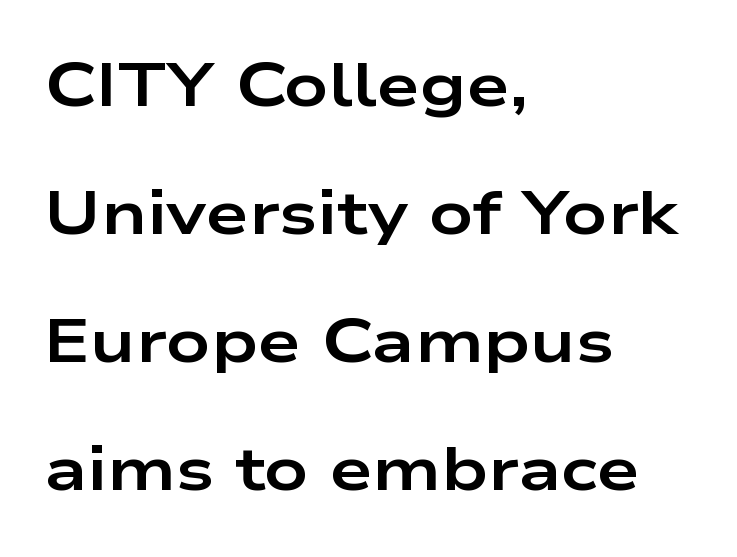
The image shows 61 px bold, wide sans-serif type, upright; set left-aligned, loose line spacing (2.1x), normal letter spacing, not underlined; low stroke contrast and a medium x-height.
